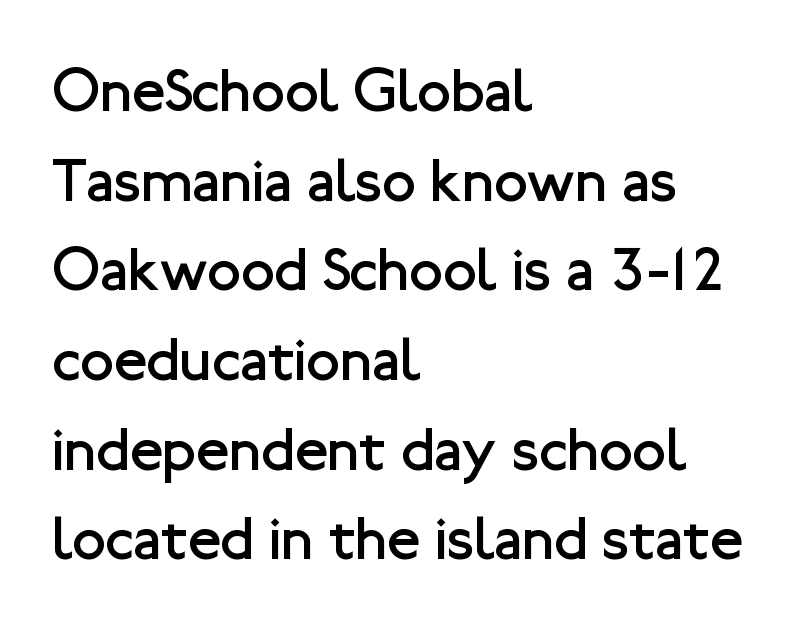
{"serif": "no", "italic": "no", "bold": "no", "weight": "regular", "width": "normal", "stroke_contrast": "low", "x_height": "medium", "monospaced": "no", "underline": "no", "align": "left", "line_spacing": "normal", "line_spacing_ratio": 1.47, "letter_spacing": "normal", "letter_spacing_em": 0.0, "glyph_px": 61}
